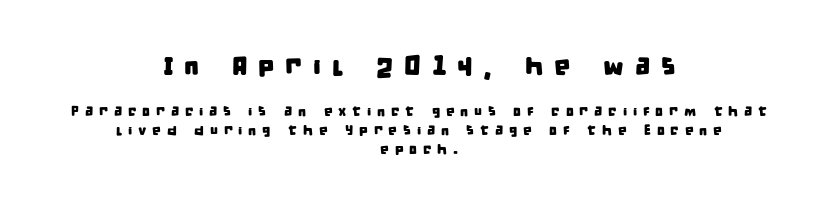
Q: Is the text underlined? A: No.
Q: How is the paragraph aligned? A: Centered.
Q: Is the spacing between letters normal or unusually wide? A: Unusually wide.
Q: Is the spacing between lines tight, normal or loose? A: Normal.
Q: Which block of text is set in a larger size, the first (top) or the second (bottom)? A: The first (top) one.
